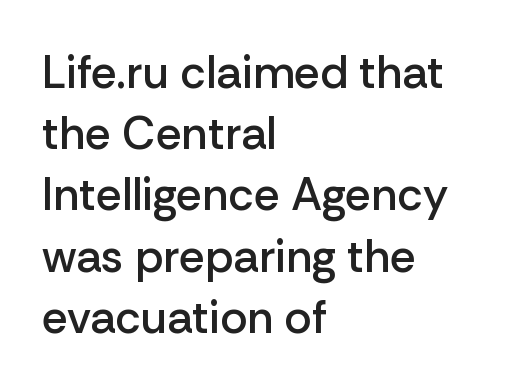
Q: Is the text bold? A: Semi-bold.
Q: Is the text italic (slanted)? A: No, it is upright.
Q: Is the typeface a serif or a sans-serif typeface? A: Sans-serif.
Q: Is the text underlined? A: No.
Q: How is the paragraph aligned? A: Left-aligned.
Q: Is the spacing between letters normal or unusually wide? A: Normal.
Q: Is the spacing between lines tight, normal or loose? A: Normal.
Q: Width (condensed, normal, or wide)? A: Normal.
Q: Stroke contrast? A: Low.
Q: x-height? A: Medium.
Q: Monospaced? A: No.
